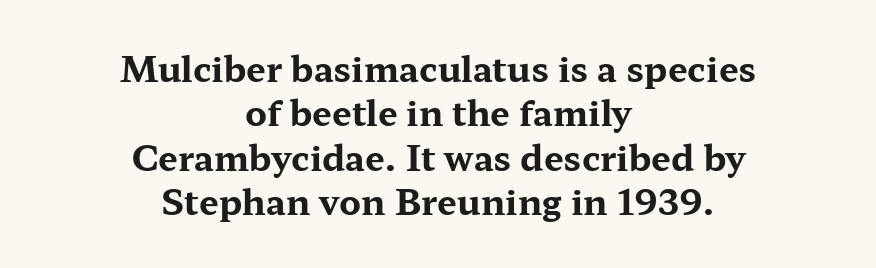
The image shows 35 px bold, wide serif type, upright; set centered, normal line spacing (1.27x), normal letter spacing, not underlined; medium stroke contrast and a medium x-height.
